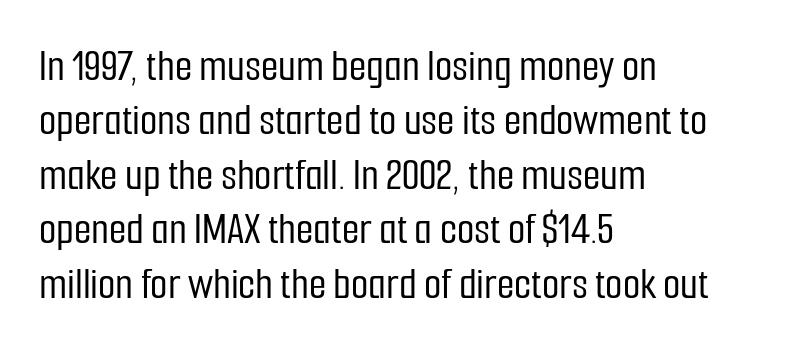
If you drew a ruler down the left edge, every line would touch it. Here the designer chose a conventional face with non-uniform glyph widths. Observe the ordinary spacing: letters are neighbours, not strangers. Glance below the letters and you will spot only blank space. Observe the absence of serifs on each vertical stroke in this sample. Posture: upright roman.
